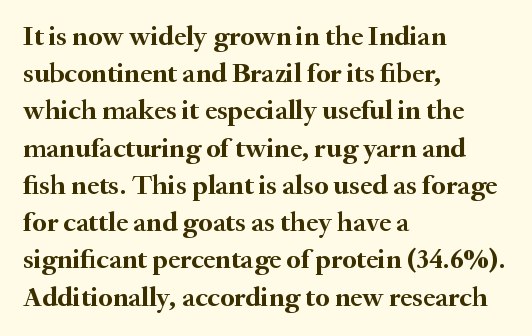
The image shows 28 px semibold serif type, upright; set left-aligned, normal line spacing (1.33x), normal letter spacing, not underlined; medium stroke contrast and a small x-height.
